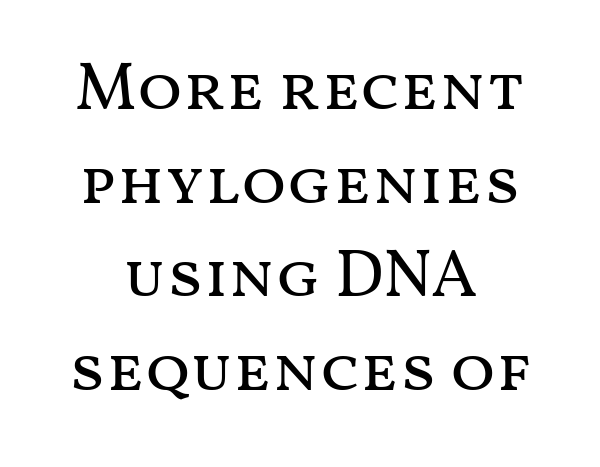
The letterforms sit shoulder to shoulder at normal distance. Clear beneath every line of the passage. The lines sit at an ordinary, default distance from one another. Centered paragraph, ragged on both sides. Do the characters align in a grid? No, the font is proportional.
